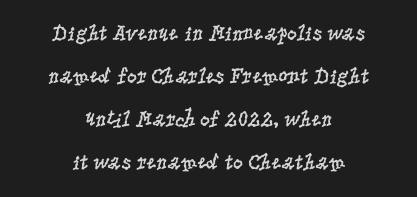
The image shows 22 px text type; set centered, loose line spacing (1.96x), normal letter spacing, not underlined.
